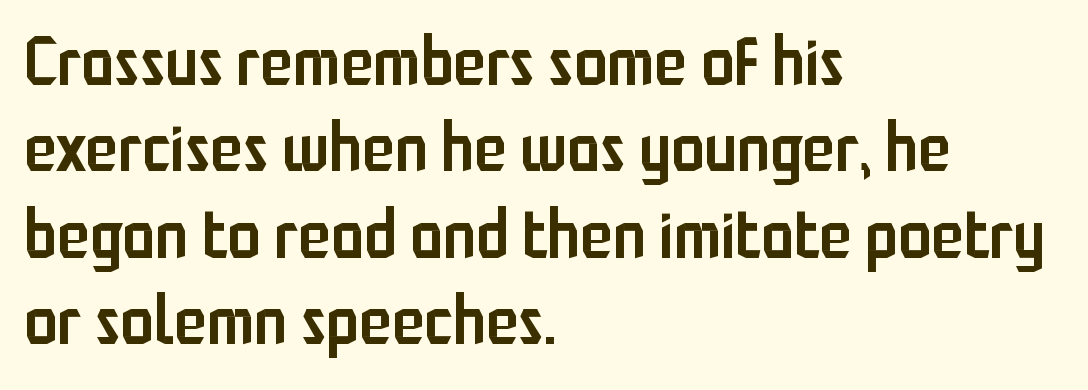
The image shows 67 px semibold, condensed sans-serif type, upright; set left-aligned, normal line spacing (1.29x), normal letter spacing, not underlined; low stroke contrast and a medium x-height.
